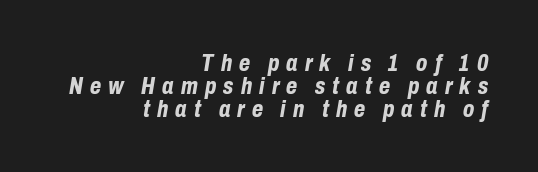
{"italic": "yes", "lean": "right", "slant_degrees": 10, "bold": "yes", "underline": "no", "align": "right", "line_spacing": "tight", "line_spacing_ratio": 1.0, "letter_spacing": "wide", "letter_spacing_em": 0.31, "glyph_px": 23}
